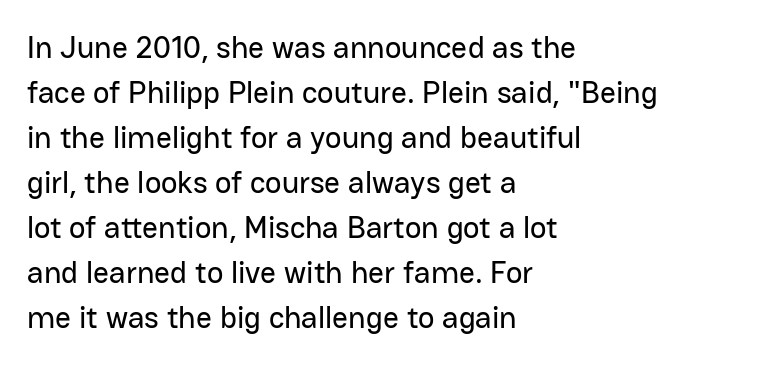
Q: Is the text italic (slanted)? A: No, it is upright.
Q: Is the typeface a serif or a sans-serif typeface? A: Sans-serif.
Q: Is the text underlined? A: No.
Q: How is the paragraph aligned? A: Left-aligned.
Q: Is the spacing between letters normal or unusually wide? A: Normal.
Q: Is the spacing between lines tight, normal or loose? A: Normal.
Q: Width (condensed, normal, or wide)? A: Normal.
Q: Stroke contrast? A: Low.
Q: x-height? A: Medium.
Q: Monospaced? A: No.
